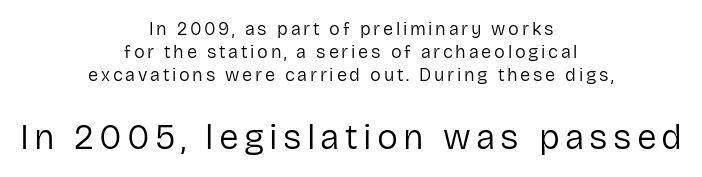
Summary of vertical rhythm: regular, with standard interline spacing. Underlining? Definitely not there. Does the bottom block carry the larger type? Yes, it does. Which margin do the lines hug? Neither — every line sits in the middle. The rendering uses natural spacing where letterforms have individual widths. This rendering employs a face without finishing strokes, i.e., a sans-serif.
